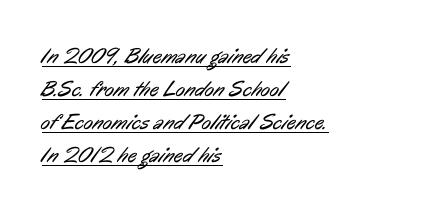
The image shows 22 px text type; set left-aligned, normal line spacing (1.5x), normal letter spacing, underlined.
